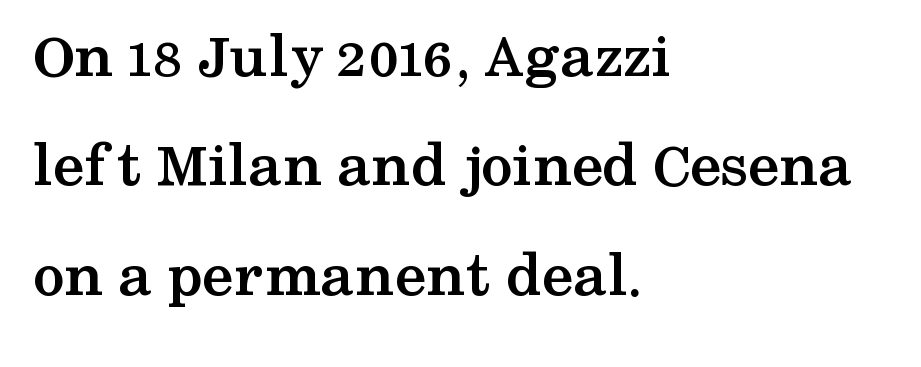
{"serif": "yes", "italic": "no", "bold": "yes", "weight": "semibold", "width": "wide", "stroke_contrast": "medium", "x_height": "medium", "monospaced": "no", "underline": "no", "align": "left", "line_spacing_ratio": 1.71, "letter_spacing": "normal", "letter_spacing_em": 0.0, "glyph_px": 64}
